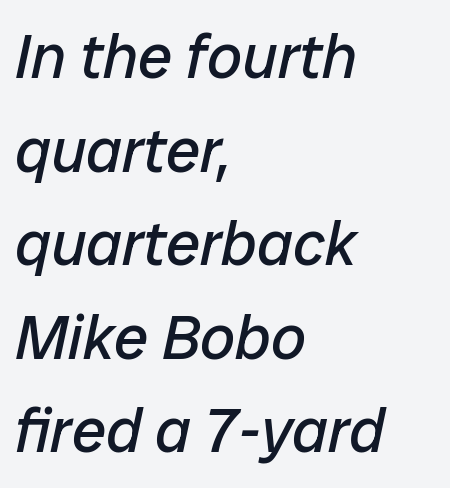
The image shows 62 px regular-weight type, italic (leaning right); set left-aligned, normal line spacing (1.51x), normal letter spacing, not underlined; low stroke contrast and a medium x-height.
